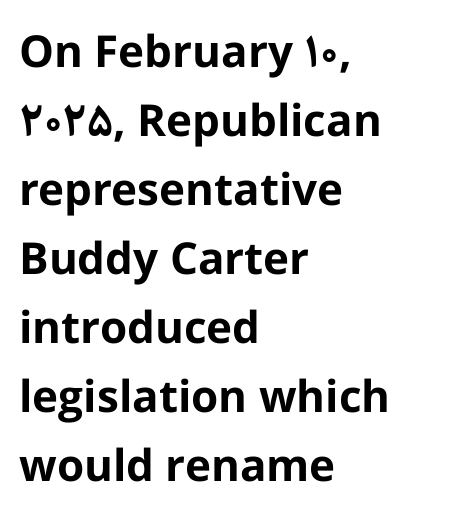
Q: Is the text bold? A: Yes.
Q: Is the text italic (slanted)? A: No, it is upright.
Q: Is the typeface a serif or a sans-serif typeface? A: Sans-serif.
Q: Is the text underlined? A: No.
Q: How is the paragraph aligned? A: Left-aligned.
Q: Is the spacing between letters normal or unusually wide? A: Normal.
Q: Is the spacing between lines tight, normal or loose? A: Normal.
Q: Width (condensed, normal, or wide)? A: Normal.
Q: Stroke contrast? A: Low.
Q: x-height? A: Medium.
Q: Monospaced? A: No.
